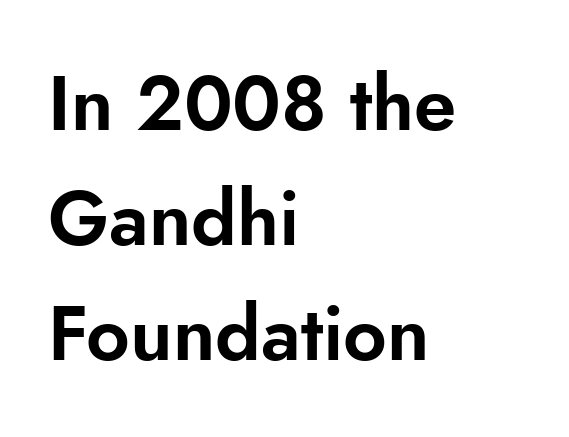
{"serif": "no", "italic": "no", "width": "normal", "stroke_contrast": "low", "x_height": "small", "monospaced": "no", "underline": "no", "align": "left", "line_spacing": "normal", "line_spacing_ratio": 1.51, "letter_spacing": "normal", "letter_spacing_em": 0.0, "glyph_px": 76}
